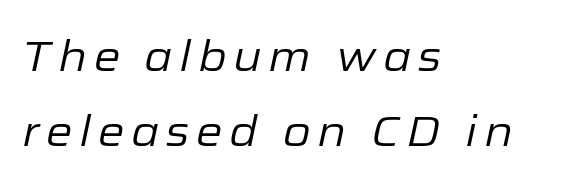
The image shows 43 px regular-weight type, italic (leaning right); set left-aligned, line spacing 1.75x, not underlined; low stroke contrast and a medium x-height.
